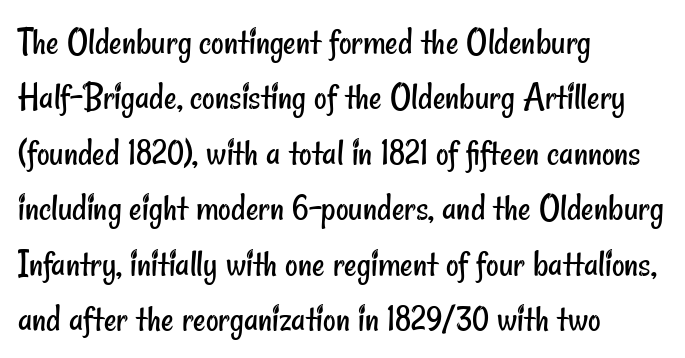
The letters carry no serifs — their stems end cleanly without finishing strokes. Honestly, there is no underline to notice here at all. Rows of type keep a routine distance in the vertical direction. In terms of letterspacing, this is plain default setting. Is the type heavy? It reads as light-to-regular instead.
